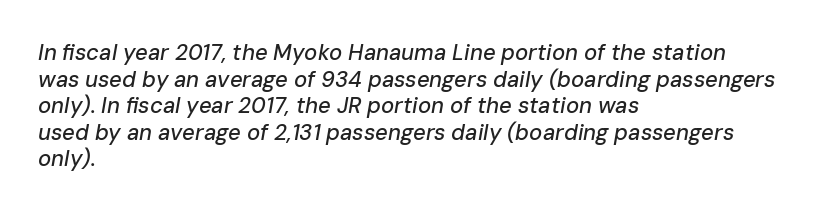
Italic: yes, the glyphs are oblique. Alignment: flush left. No extra tracking has been applied to these lines. Underlining? Definitely not there.
